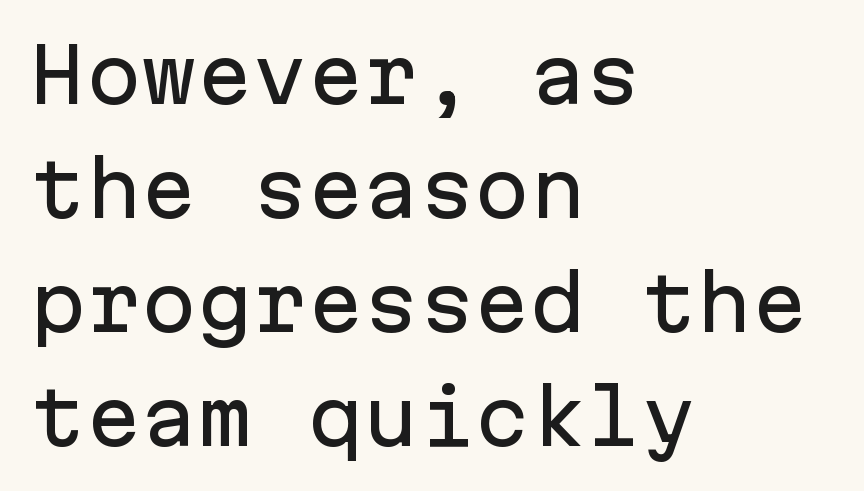
The image shows 74 px sans-serif type, upright, monospaced; set left-aligned, normal line spacing (1.54x), normal letter spacing, not underlined; low stroke contrast and a medium x-height.
